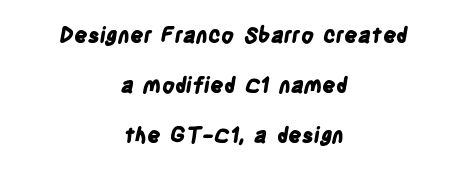
{"bold": "yes", "underline": "no", "align": "center", "line_spacing": "loose", "line_spacing_ratio": 2.37, "letter_spacing": "normal", "letter_spacing_em": 0.0, "glyph_px": 21}
